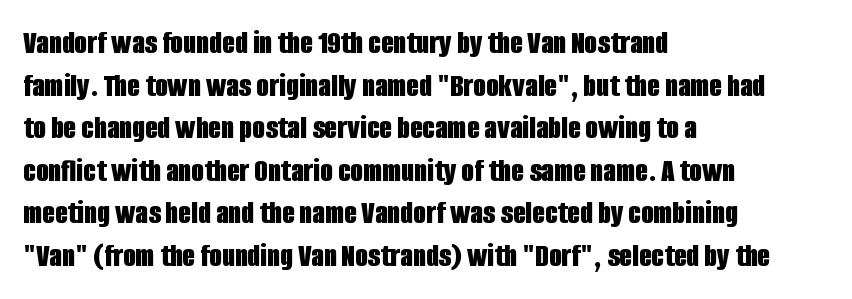
{"serif": "no", "italic": "no", "bold": "yes", "weight": "bold", "width": "condensed", "stroke_contrast": "low", "x_height": "large", "monospaced": "no", "underline": "no", "align": "left", "line_spacing": "normal", "line_spacing_ratio": 1.29, "letter_spacing": "normal", "letter_spacing_em": 0.0, "glyph_px": 33}
